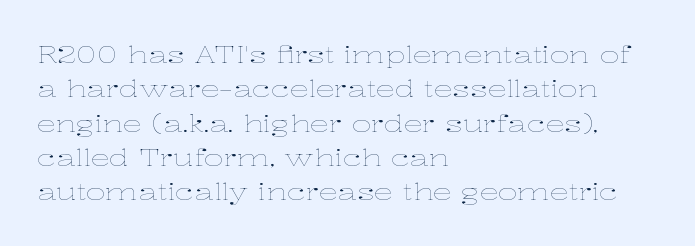
The image shows 24 px text type, upright; set left-aligned, normal line spacing (1.43x), normal letter spacing, not underlined.
